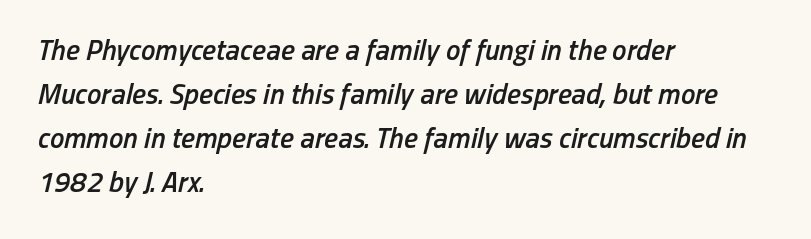
Q: Is the text bold? A: Semi-bold.
Q: Is the text italic (slanted)? A: Yes, it leans right by about 13 degrees.
Q: Is the text underlined? A: No.
Q: How is the paragraph aligned? A: Left-aligned.
Q: Is the spacing between letters normal or unusually wide? A: Normal.
Q: Is the spacing between lines tight, normal or loose? A: Normal.
Q: Width (condensed, normal, or wide)? A: Condensed.
Q: Stroke contrast? A: Low.
Q: x-height? A: Medium.
Q: Monospaced? A: No.
